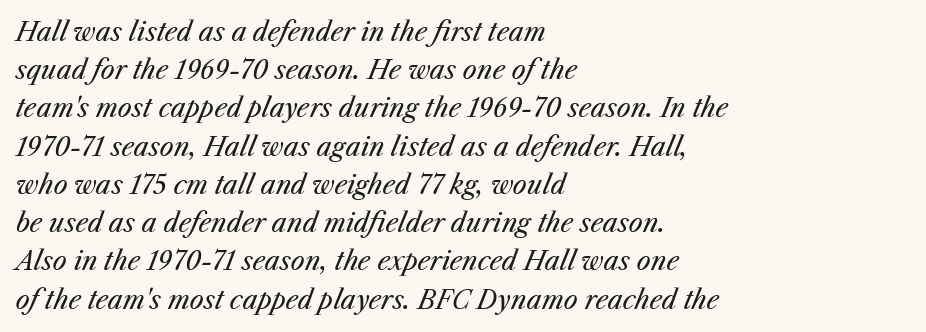
Only glyphs here, with clear space below each row. If you drew a line through each stem, it would be angled. Bold? No — there's no thickening of the strokes. Left-aligned paragraph, ragged on the right.
